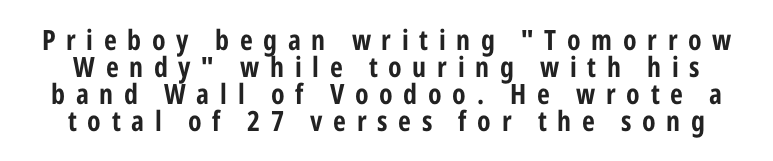
Q: Is the text bold? A: Yes.
Q: Is the text italic (slanted)? A: No, it is upright.
Q: Is the typeface a serif or a sans-serif typeface? A: Sans-serif.
Q: Is the text underlined? A: No.
Q: Is the spacing between letters normal or unusually wide? A: Unusually wide.
Q: Is the spacing between lines tight, normal or loose? A: Tight.
Q: Width (condensed, normal, or wide)? A: Condensed.
Q: Stroke contrast? A: Low.
Q: x-height? A: Medium.
Q: Monospaced? A: No.
